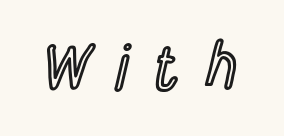
The image shows 61 px condensed type; set unusually wide letter spacing (+0.41 em), not underlined; a large x-height.
